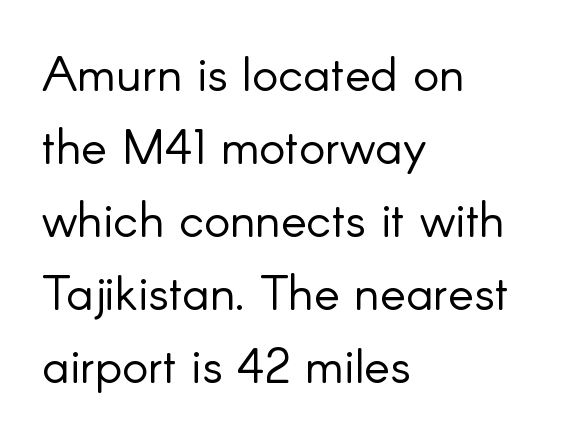
{"serif": "no", "italic": "no", "bold": "no", "weight": "light", "width": "normal", "stroke_contrast": "low", "x_height": "small", "monospaced": "no", "underline": "no", "align": "left", "line_spacing": "normal", "line_spacing_ratio": 1.49, "letter_spacing": "normal", "letter_spacing_em": 0.0, "glyph_px": 49}
